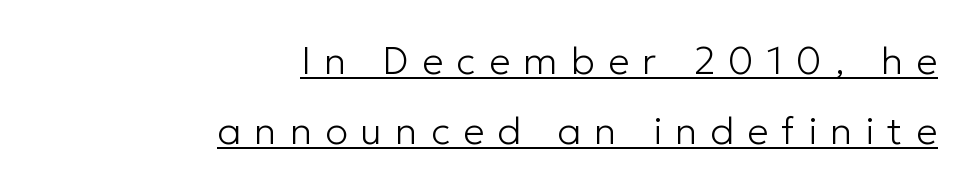
A typographer would call this underscored text. This is roman type, the default non-slanted kind. Stems here are at most as thick as an everyday book face. Check where the strokes stop: nothing finishes them off — pure sans. Look at the tracking — it's clearly loosened, letters drifting apart.
